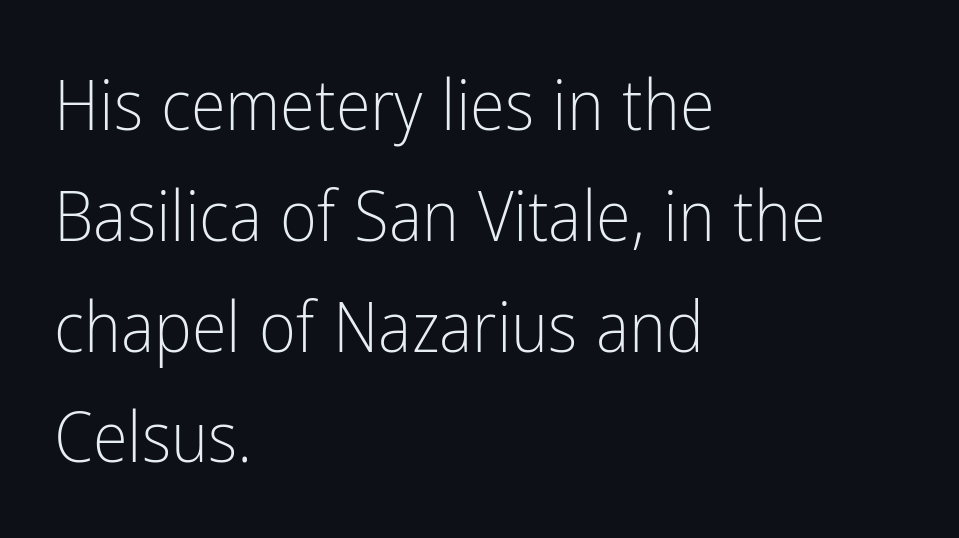
Q: Is the text bold? A: No.
Q: Is the text italic (slanted)? A: No, it is upright.
Q: Is the typeface a serif or a sans-serif typeface? A: Sans-serif.
Q: Is the text underlined? A: No.
Q: How is the paragraph aligned? A: Left-aligned.
Q: Is the spacing between letters normal or unusually wide? A: Normal.
Q: Is the spacing between lines tight, normal or loose? A: Normal.
Q: Width (condensed, normal, or wide)? A: Condensed.
Q: Stroke contrast? A: Low.
Q: x-height? A: Medium.
Q: Monospaced? A: No.
